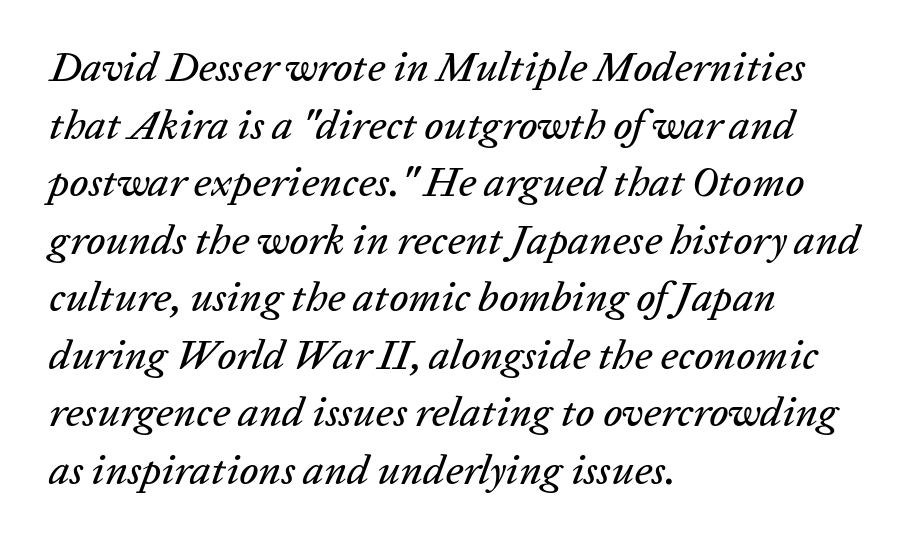
The image shows 42 px text type, italic (leaning right); set left-aligned, normal line spacing (1.37x), normal letter spacing, not underlined; low stroke contrast and a medium x-height.
